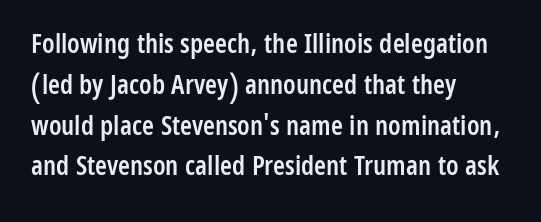
{"italic": "no", "bold": "semi", "underline": "no", "align": "left", "line_spacing": "normal", "line_spacing_ratio": 1.51, "letter_spacing": "normal", "letter_spacing_em": 0.0, "glyph_px": 27}
